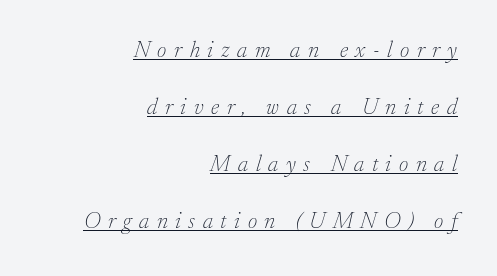
Q: Is the text bold? A: No.
Q: Is the text italic (slanted)? A: Yes, it leans right by about 17 degrees.
Q: Is the text underlined? A: Yes.
Q: How is the paragraph aligned? A: Right-aligned.
Q: Is the spacing between letters normal or unusually wide? A: Unusually wide.
Q: Is the spacing between lines tight, normal or loose? A: Loose.
